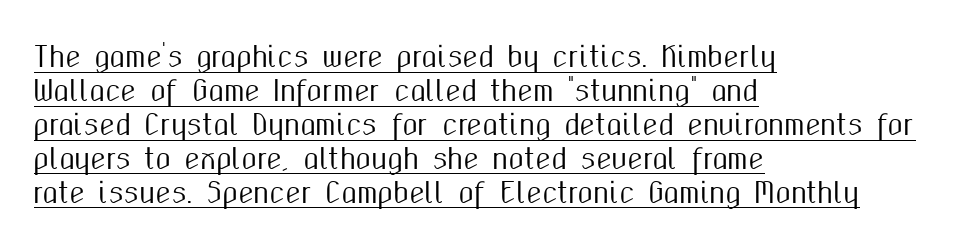
The image shows 28 px condensed sans-serif type, upright; set left-aligned, line spacing 1.21x, normal letter spacing, underlined; medium stroke contrast and a medium x-height.
